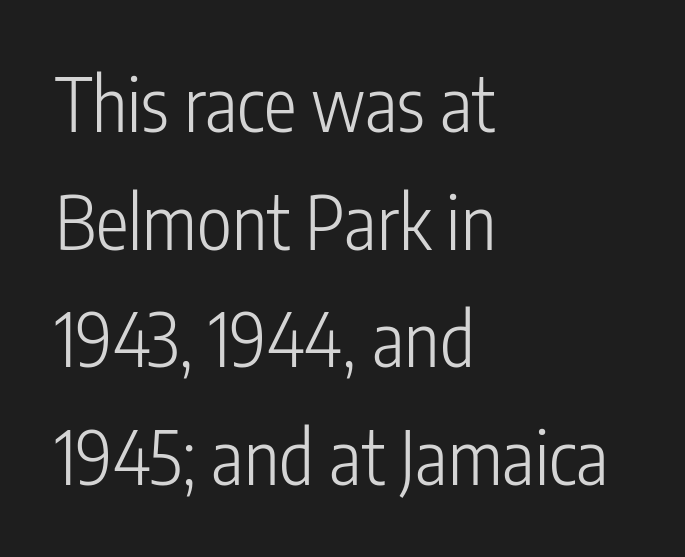
The image shows 74 px light, condensed sans-serif type, upright; set left-aligned, normal line spacing (1.59x), normal letter spacing, not underlined; low stroke contrast and a medium x-height.
